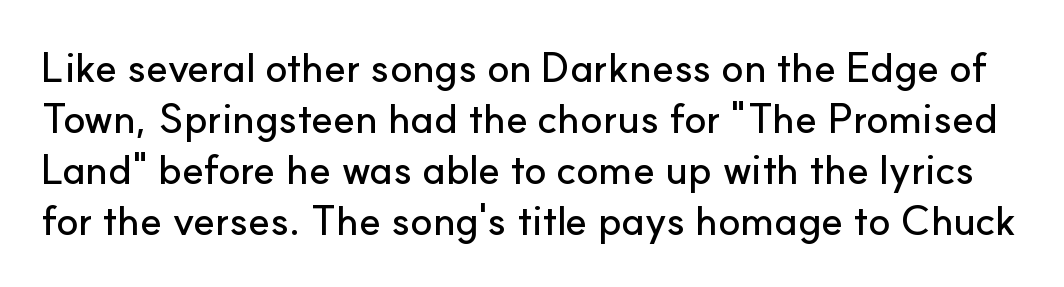
Q: Is the text italic (slanted)? A: No, it is upright.
Q: Is the typeface a serif or a sans-serif typeface? A: Sans-serif.
Q: Is the text underlined? A: No.
Q: Is the spacing between letters normal or unusually wide? A: Normal.
Q: Width (condensed, normal, or wide)? A: Normal.
Q: Stroke contrast? A: Low.
Q: x-height? A: Small.
Q: Monospaced? A: No.
